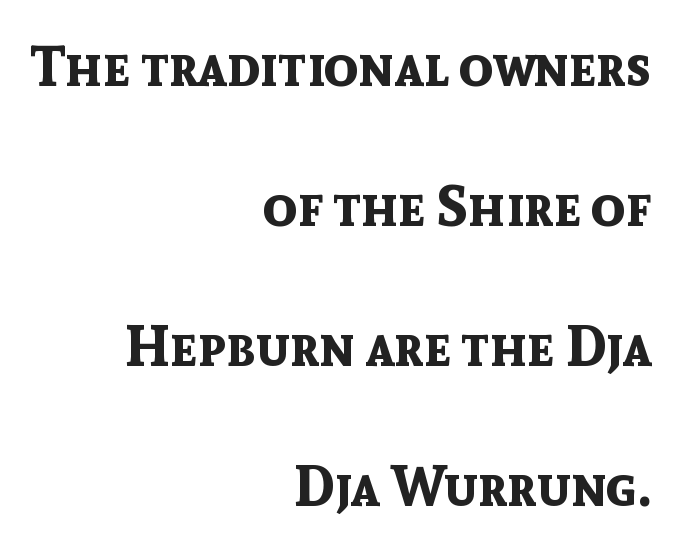
Leftover space on each line is placed entirely before the opening word. What stands out about the letter spacing? Nothing — it is the standard amount. A typesetter would mark this as roman, not italic. Horizontal bands of white between lines are thick stripes.
